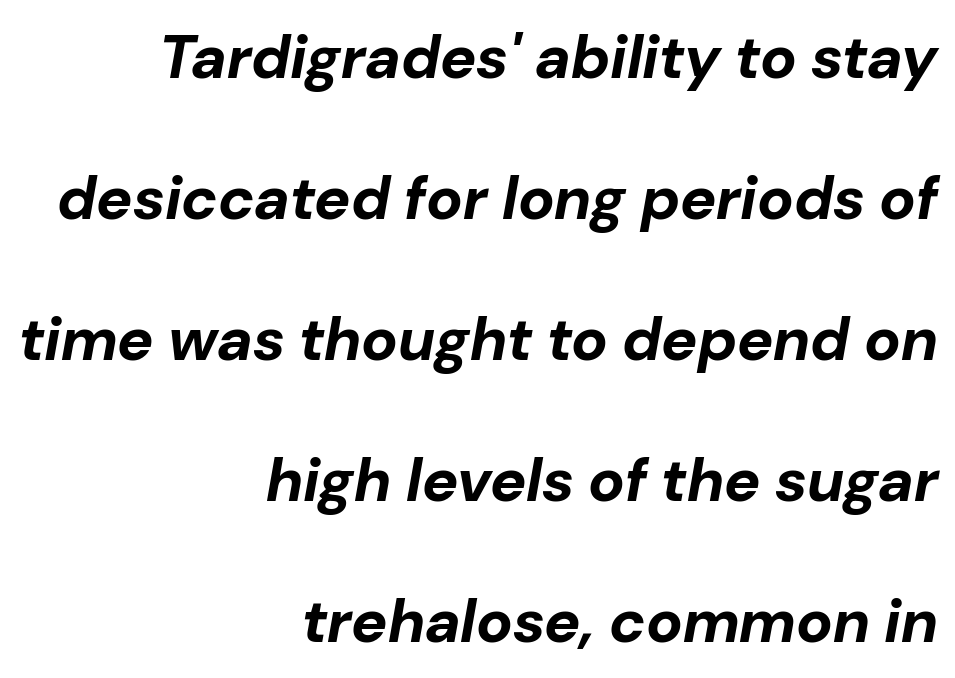
{"italic": "yes", "lean": "right", "slant_degrees": 10, "bold": "yes", "weight": "bold", "width": "normal", "stroke_contrast": "low", "x_height": "medium", "monospaced": "no", "underline": "no", "align": "right", "line_spacing": "loose", "line_spacing_ratio": 2.31, "letter_spacing": "normal", "letter_spacing_em": 0.0, "glyph_px": 61}
